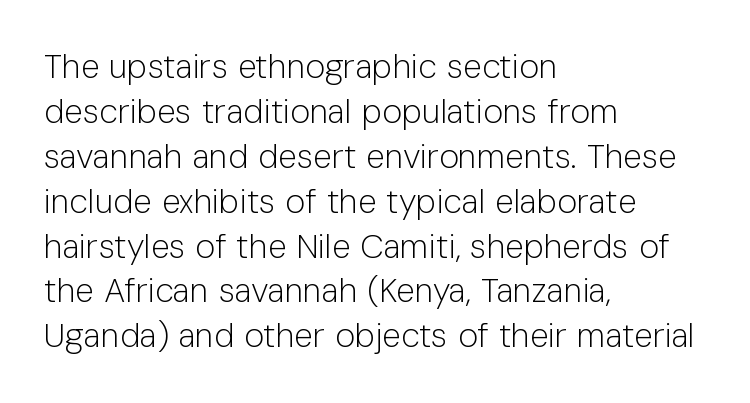
{"serif": "no", "italic": "no", "bold": "no", "weight": "light", "width": "normal", "stroke_contrast": "low", "x_height": "medium", "monospaced": "no", "underline": "no", "align": "left", "line_spacing": "normal", "line_spacing_ratio": 1.32, "letter_spacing": "normal", "letter_spacing_em": 0.0, "glyph_px": 34}
